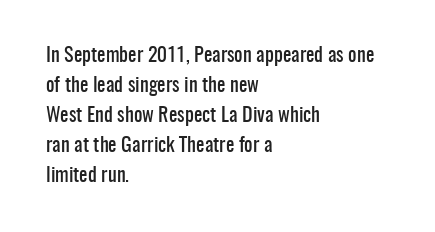
Q: Is the text italic (slanted)? A: No, it is upright.
Q: Is the text underlined? A: No.
Q: How is the paragraph aligned? A: Left-aligned.
Q: Is the spacing between letters normal or unusually wide? A: Normal.
Q: Is the spacing between lines tight, normal or loose? A: Normal.
